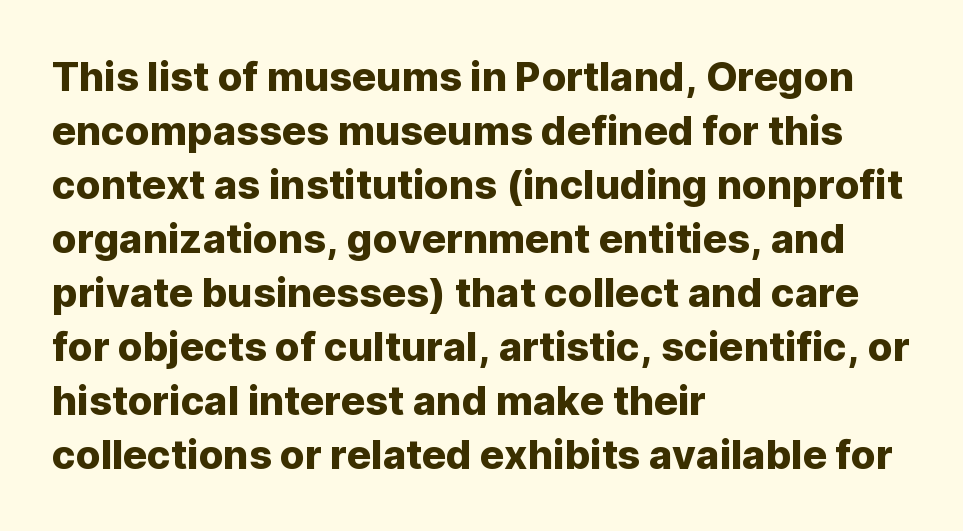
{"serif": "no", "italic": "no", "width": "normal", "stroke_contrast": "low", "x_height": "medium", "monospaced": "no", "underline": "no", "align": "left", "line_spacing": "normal", "line_spacing_ratio": 1.35, "letter_spacing": "normal", "letter_spacing_em": 0.0, "glyph_px": 40}
